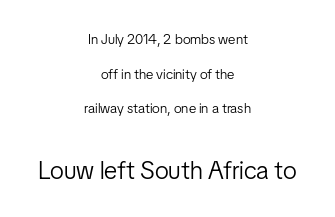
Q: Is the text bold? A: No.
Q: Is the text italic (slanted)? A: No, it is upright.
Q: Is the text underlined? A: No.
Q: How is the paragraph aligned? A: Centered.
Q: Is the spacing between letters normal or unusually wide? A: Normal.
Q: Is the spacing between lines tight, normal or loose? A: Loose.
Q: Which block of text is set in a larger size, the first (top) or the second (bottom)? A: The second (bottom) one.
